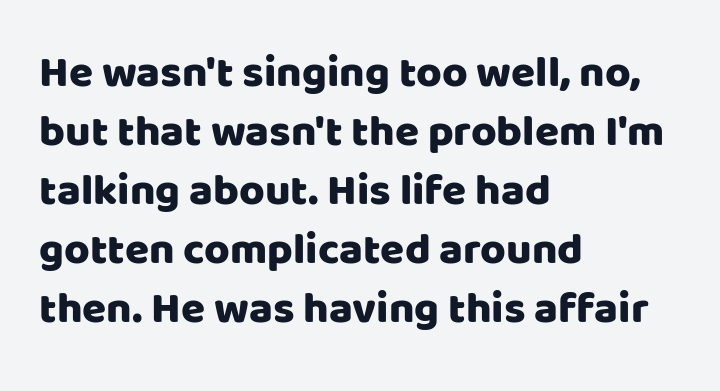
Q: Is the text italic (slanted)? A: No, it is upright.
Q: Is the typeface a serif or a sans-serif typeface? A: Sans-serif.
Q: Is the text underlined? A: No.
Q: How is the paragraph aligned? A: Left-aligned.
Q: Is the spacing between letters normal or unusually wide? A: Normal.
Q: Is the spacing between lines tight, normal or loose? A: Normal.
Q: Width (condensed, normal, or wide)? A: Normal.
Q: Stroke contrast? A: Low.
Q: x-height? A: Large.
Q: Monospaced? A: No.
